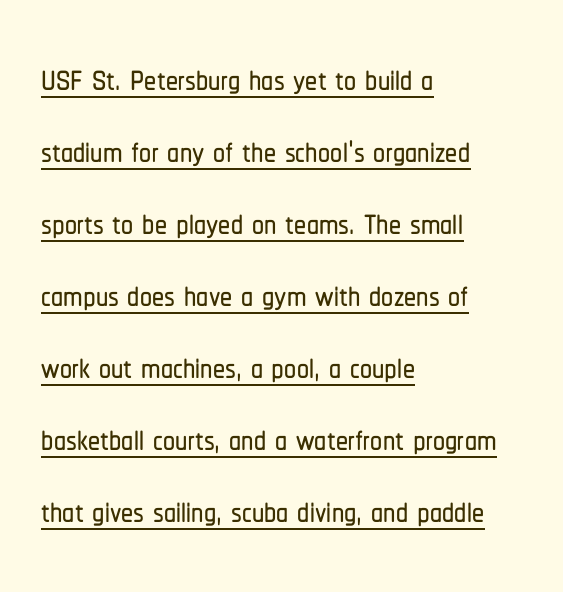
Q: Is the text italic (slanted)? A: No, it is upright.
Q: Is the typeface a serif or a sans-serif typeface? A: Sans-serif.
Q: Is the text underlined? A: Yes.
Q: How is the paragraph aligned? A: Left-aligned.
Q: Is the spacing between letters normal or unusually wide? A: Normal.
Q: Is the spacing between lines tight, normal or loose? A: Normal.
Q: Width (condensed, normal, or wide)? A: Condensed.
Q: Stroke contrast? A: Low.
Q: x-height? A: Medium.
Q: Monospaced? A: No.
